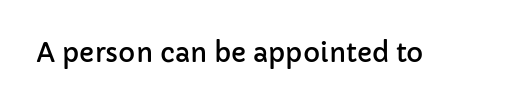
The image shows 26 px text type, upright; set normal letter spacing, not underlined.
